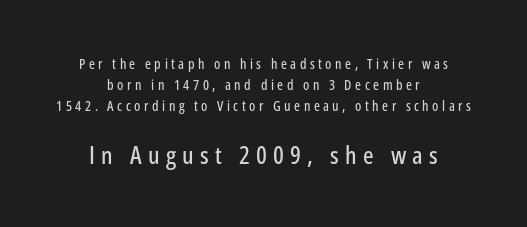
The image shows 25 px text type, upright; set centered, normal line spacing (1.51x), unusually wide letter spacing (+0.25 em), not underlined; the second (bottom) block is 1.79x larger.
